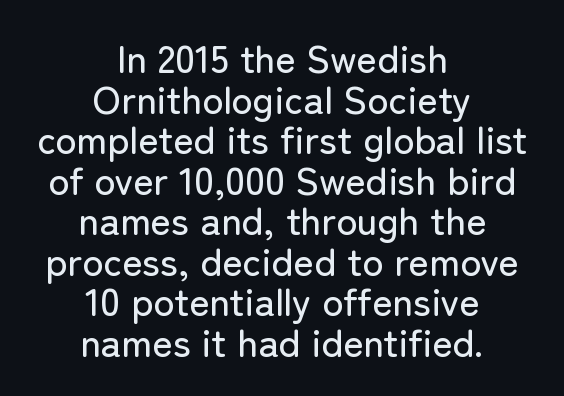
{"serif": "no", "italic": "no", "width": "normal", "stroke_contrast": "low", "x_height": "medium", "monospaced": "no", "underline": "no", "align": "center", "line_spacing": "tight", "line_spacing_ratio": 1.04, "letter_spacing": "normal", "letter_spacing_em": 0.0, "glyph_px": 39}
